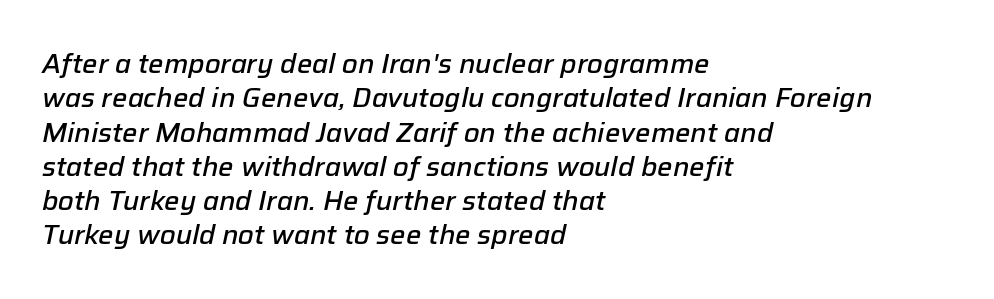
The image shows 27 px text type, italic (leaning right); set left-aligned, normal line spacing (1.27x), normal letter spacing, not underlined.
